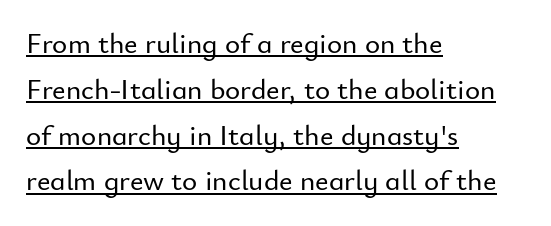
The typeface chosen for these lines omits serifs. The lettering is marked with a stroke running underneath it. The vertical gap from one line to the next is medium. The face used here is rendered with its standard letterfit. Is this a fixed-width face? No — the glyphs have proportional, varying widths.
